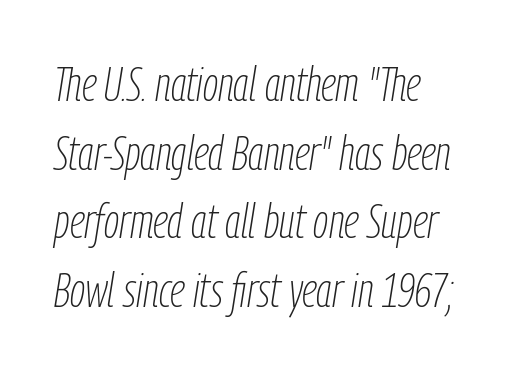
Vertical stems look standard width or narrower in stroke. The gap between lines stays unmarked. Rows of type keep a routine distance in the vertical direction. Italic? Definitely — the glyphs are oblique. You could not count columns in this text — the font is proportionally spaced. Spacing between characters is what you'd get straight out of the box.
